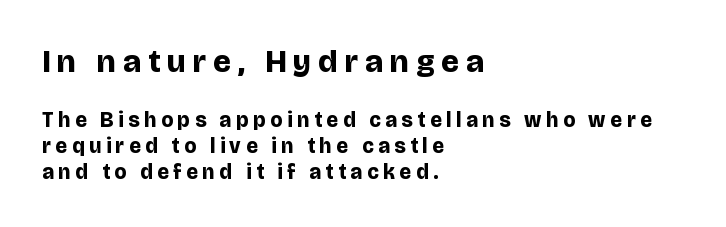
{"serif": "no", "italic": "no", "bold": "yes", "weight": "bold", "width": "normal", "stroke_contrast": "low", "x_height": "large", "monospaced": "no", "underline": "no", "align": "left", "line_spacing_ratio": 1.23, "letter_spacing": "wide", "letter_spacing_em": 0.22, "larger_block": "first", "size_ratio": 1.52, "glyph_px": 32}
